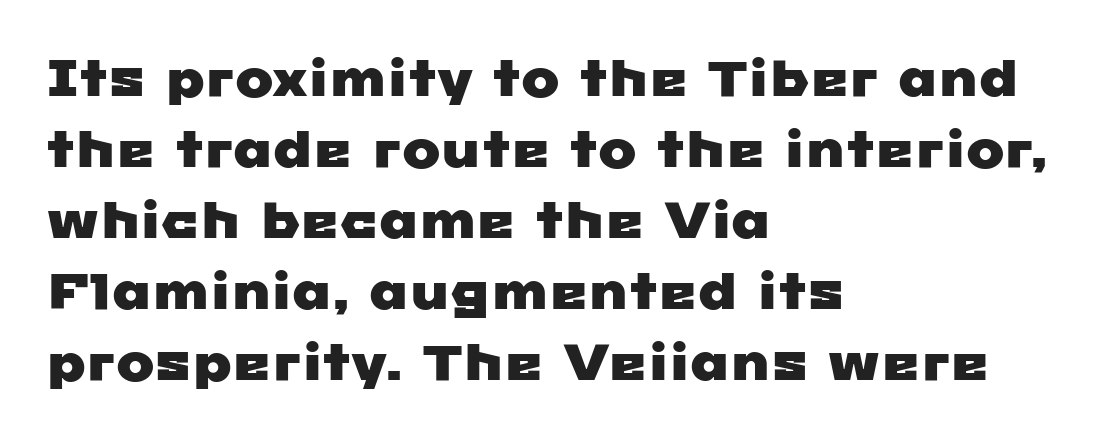
Tracking here is standard; glyphs follow each other at the usual distance. Nobody drew a line under any word here. The passage shown is typed in a proportional face where columns would drift. The type family on display is of the sans-serif kind. Leading: standard. The compositor pushed each line to the left boundary.
